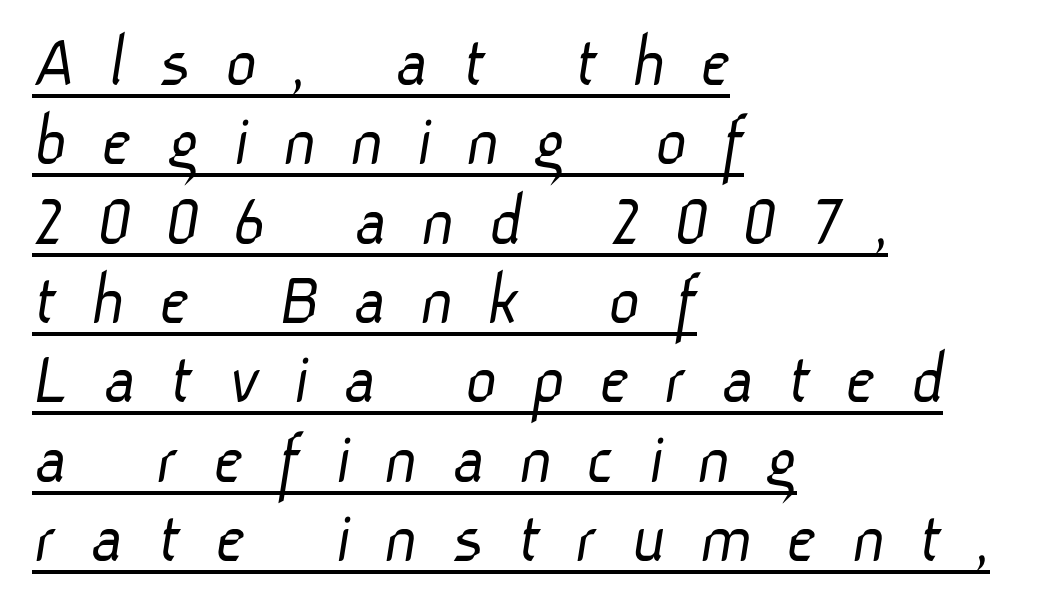
{"serif": "no", "bold": "no", "weight": "light", "width": "normal", "stroke_contrast": "low", "x_height": "medium", "monospaced": "no", "underline": "yes", "align": "left", "line_spacing": "tight", "line_spacing_ratio": 1.03, "letter_spacing": "wide", "letter_spacing_em": 0.44, "glyph_px": 77}
